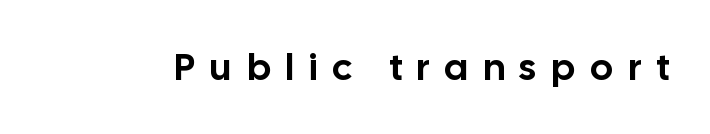
The image shows 38 px sans-serif type, upright; set unusually wide letter spacing (+0.4 em), not underlined; low stroke contrast and a medium x-height.
